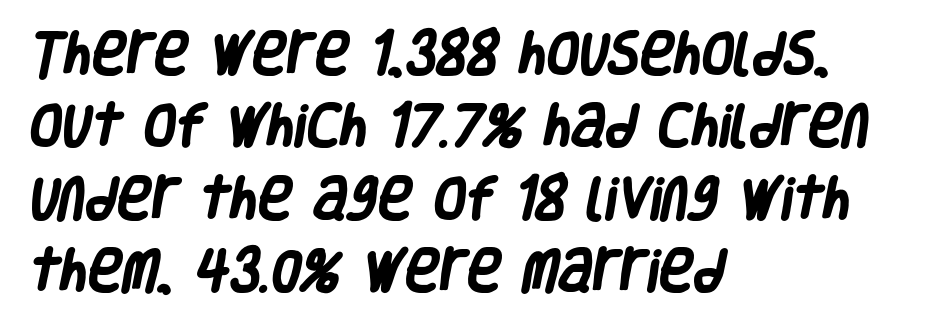
Q: Is the text bold? A: Yes.
Q: Is the typeface a serif or a sans-serif typeface? A: Sans-serif.
Q: Is the text underlined? A: No.
Q: How is the paragraph aligned? A: Left-aligned.
Q: Is the spacing between letters normal or unusually wide? A: Normal.
Q: Is the spacing between lines tight, normal or loose? A: Normal.
Q: Width (condensed, normal, or wide)? A: Condensed.
Q: Stroke contrast? A: Low.
Q: x-height? A: Large.
Q: Monospaced? A: No.
